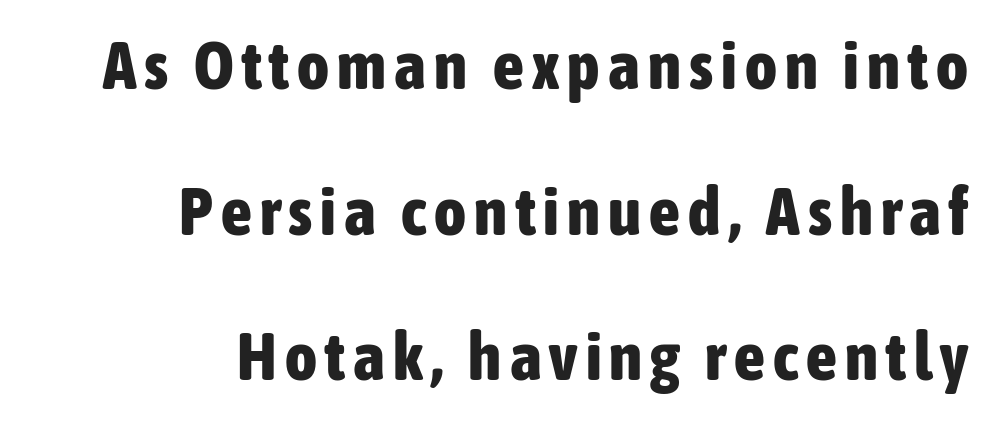
The image shows 68 px bold, condensed sans-serif type, upright; set right-aligned, loose line spacing (2.14x), not underlined; low stroke contrast and a medium x-height.
